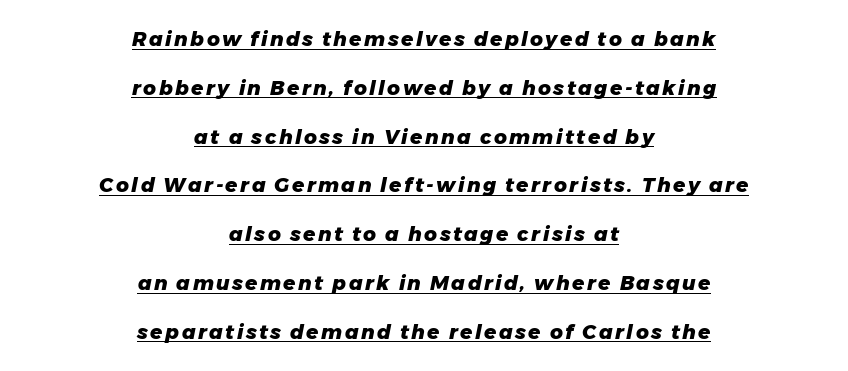
The image shows 20 px bold type, italic (leaning right); set centered, loose line spacing (2.44x), underlined.
